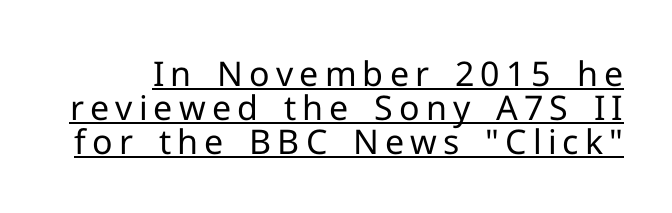
The image shows 34 px regular-weight sans-serif type, upright; set tight line spacing (1.0x), underlined; low stroke contrast and a medium x-height.
